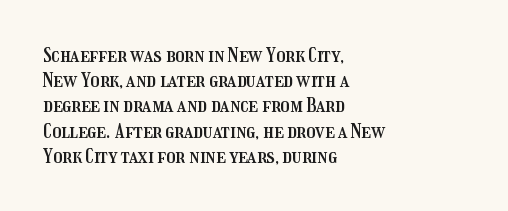
Q: Is the text italic (slanted)? A: No, it is upright.
Q: Is the text underlined? A: No.
Q: How is the paragraph aligned? A: Left-aligned.
Q: Is the spacing between letters normal or unusually wide? A: Normal.
Q: Is the spacing between lines tight, normal or loose? A: Normal.
